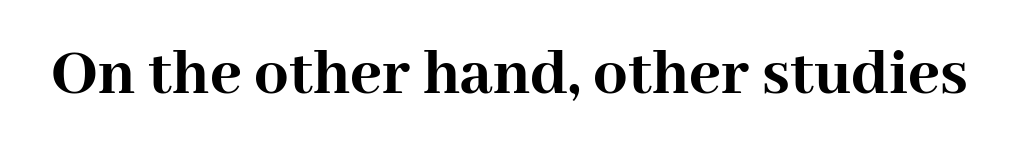
The image shows 68 px semibold serif type, upright; set normal letter spacing, not underlined; high stroke contrast and a medium x-height.
